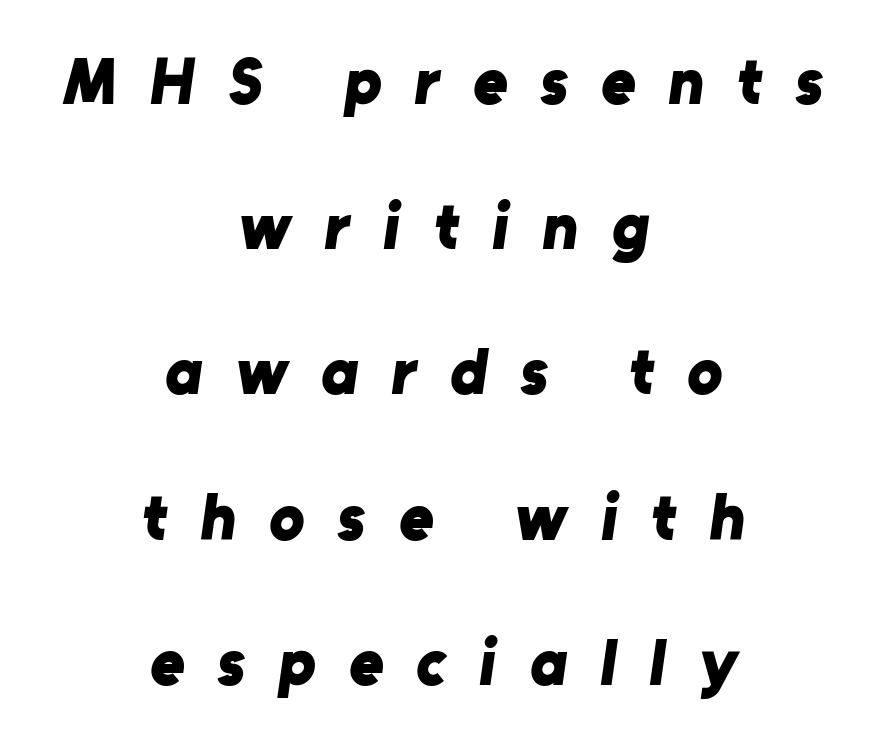
The image shows 66 px bold sans-serif type; set centered, loose line spacing (2.2x), unusually wide letter spacing (+0.5 em), not underlined; low stroke contrast and a medium x-height.
